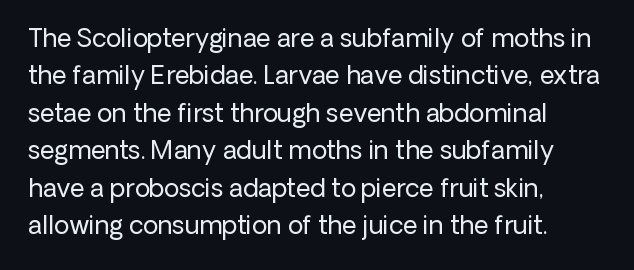
Q: Is the text bold? A: No.
Q: Is the text italic (slanted)? A: No, it is upright.
Q: Is the text underlined? A: No.
Q: How is the paragraph aligned? A: Left-aligned.
Q: Is the spacing between letters normal or unusually wide? A: Normal.
Q: Is the spacing between lines tight, normal or loose? A: Normal.
